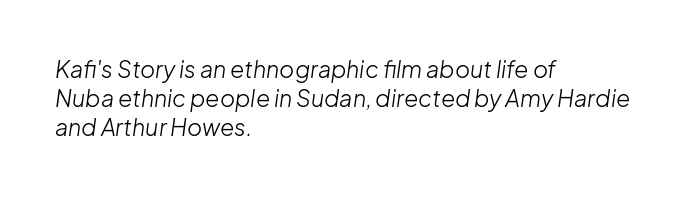
The image shows 23 px text type, italic (leaning right); set left-aligned, normal line spacing (1.27x), normal letter spacing, not underlined.
